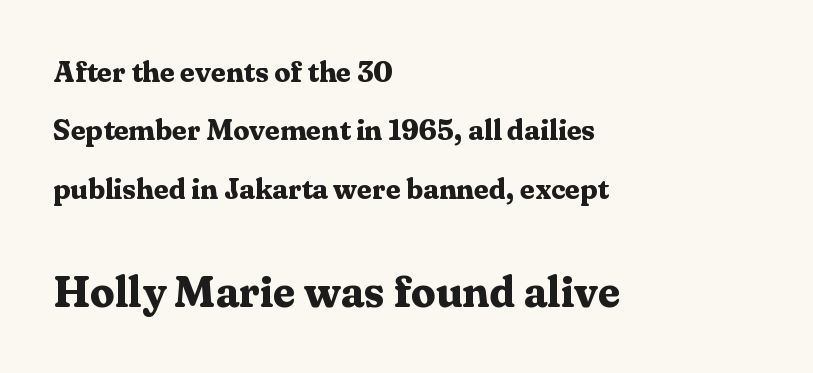
{"serif": "yes", "italic": "no", "bold": "yes", "weight": "bold", "width": "normal", "stroke_contrast": "medium", "x_height": "medium", "monospaced": "no", "underline": "no", "align": "left", "line_spacing": "loose", "line_spacing_ratio": 2.01, "letter_spacing": "normal", "letter_spacing_em": 0.0, "larger_block": "second", "size_ratio": 1.52, "glyph_px": 44}
